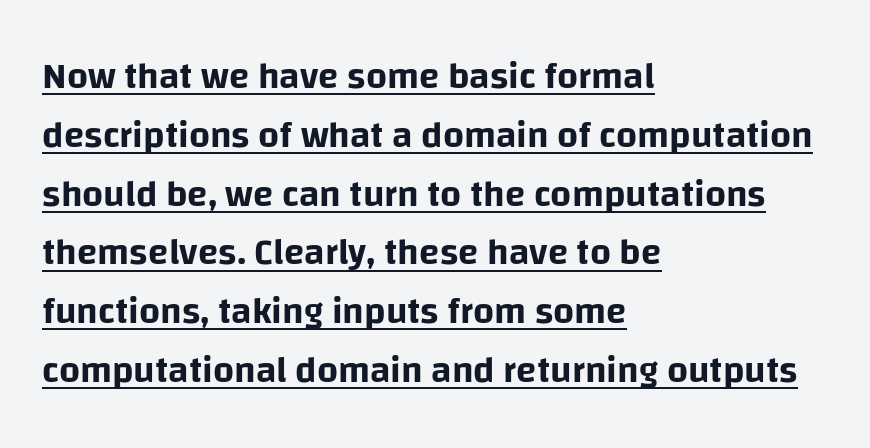
Q: Is the text italic (slanted)? A: No, it is upright.
Q: Is the typeface a serif or a sans-serif typeface? A: Sans-serif.
Q: Is the text underlined? A: Yes.
Q: How is the paragraph aligned? A: Left-aligned.
Q: Is the spacing between letters normal or unusually wide? A: Normal.
Q: Is the spacing between lines tight, normal or loose? A: Normal.
Q: Width (condensed, normal, or wide)? A: Normal.
Q: Stroke contrast? A: Low.
Q: x-height? A: Large.
Q: Monospaced? A: No.
